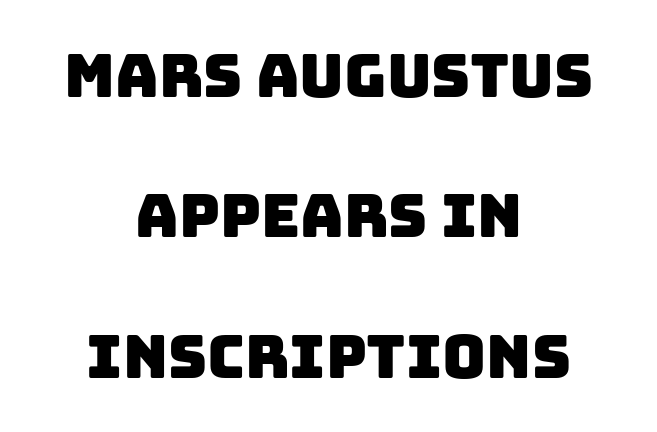
The image shows 60 px sans-serif type; set centered, loose line spacing (2.34x), normal letter spacing, not underlined; low stroke contrast and a large x-height.
